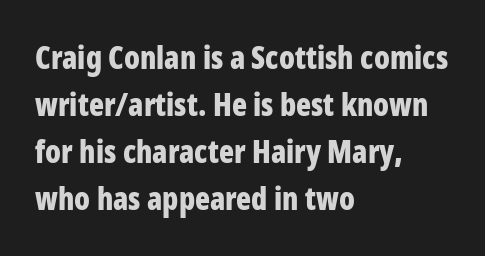
The zone under the glyphs is completely vacant. Is there any slant? The stems are plumb. Tracking value appears to be zero — textbook default spacing. This sample has the flowing, uneven cadence of proportional lettering. Check where the strokes stop: nothing finishes them off — pure sans.
